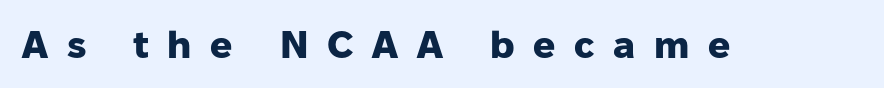
The image shows 39 px heavy sans-serif type, upright; set unusually wide letter spacing (+0.48 em), not underlined; low stroke contrast and a medium x-height.
